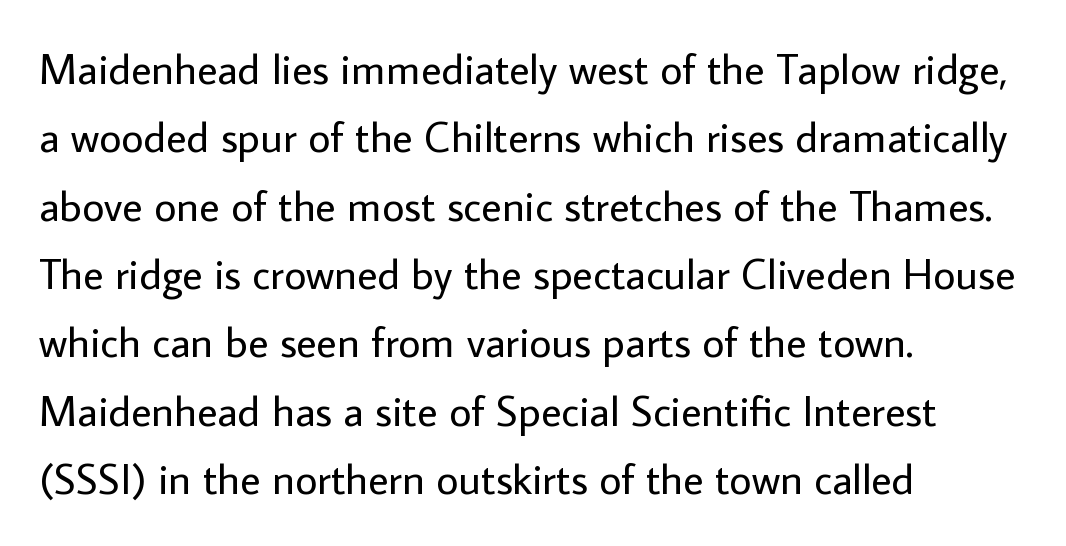
{"serif": "no", "italic": "no", "bold": "no", "weight": "regular", "width": "normal", "stroke_contrast": "low", "x_height": "medium", "monospaced": "no", "underline": "no", "align": "left", "line_spacing": "normal", "line_spacing_ratio": 1.59, "letter_spacing": "normal", "letter_spacing_em": 0.0, "glyph_px": 43}
